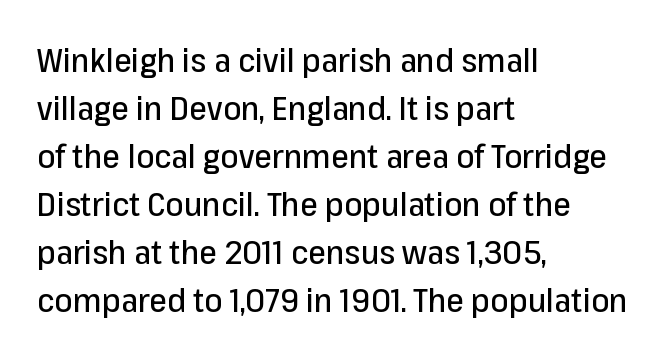
The image shows 32 px sans-serif type, upright; set left-aligned, normal line spacing (1.5x), normal letter spacing, not underlined; low stroke contrast and a medium x-height.
